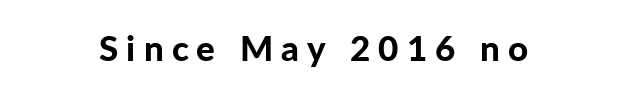
{"serif": "no", "italic": "no", "bold": "yes", "weight": "bold", "width": "normal", "stroke_contrast": "low", "x_height": "medium", "monospaced": "no", "underline": "no", "align": "center", "letter_spacing": "wide", "letter_spacing_em": 0.23, "glyph_px": 35}
